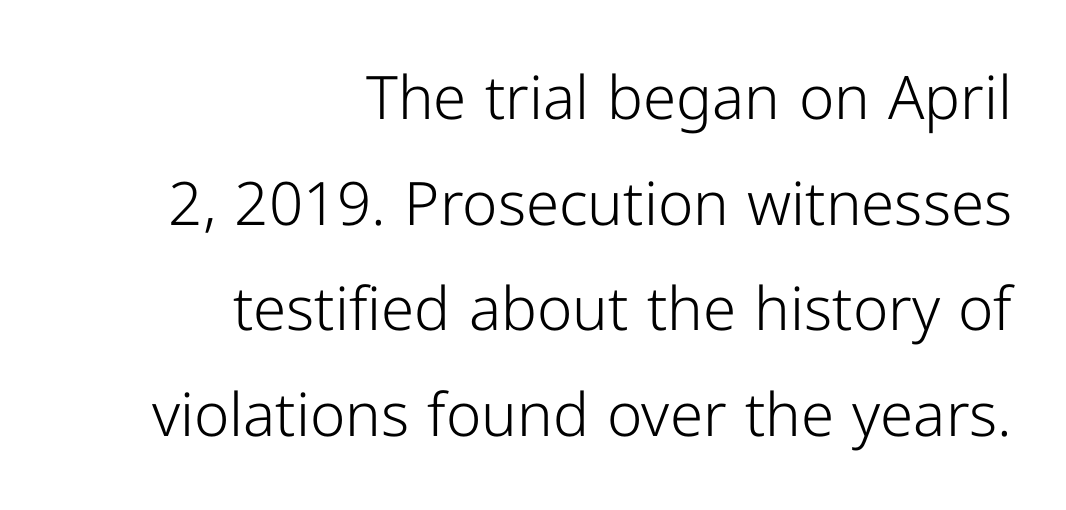
Serifs: no, the terminals of the letterforms are clean. Designer's note — italics off, roman on. Short note: letters normally spaced. Notice how the passage keeps a crisp vertical edge on the right only. Underlining? Definitely not there. Here the designer chose a conventional face with non-uniform glyph widths.
